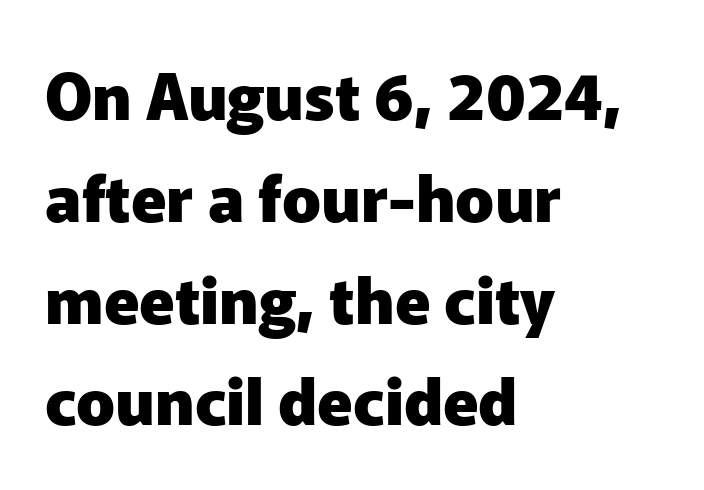
{"serif": "no", "italic": "no", "bold": "yes", "weight": "heavy", "width": "normal", "stroke_contrast": "low", "x_height": "medium", "monospaced": "no", "underline": "no", "align": "left", "line_spacing": "normal", "line_spacing_ratio": 1.59, "letter_spacing": "normal", "letter_spacing_em": 0.0, "glyph_px": 64}
